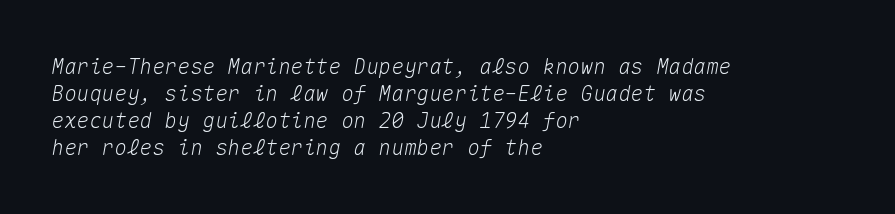
{"italic": "yes", "lean": "right", "slant_degrees": 10, "underline": "no", "align": "left", "line_spacing": "normal", "line_spacing_ratio": 1.28, "letter_spacing": "normal", "letter_spacing_em": 0.0, "glyph_px": 21}
